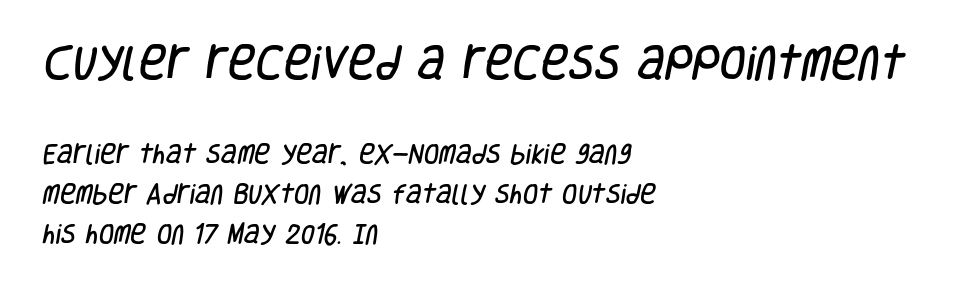
The letterforms sit shoulder to shoulder at normal distance. The face used here is proportionally spaced, like ordinary book or web type. In CSS terms this would be text-align: left. The string is rendered with underlining switched off. The composition opens big and finishes small. No feet cap the strokes, marking this as sans-serif type.
